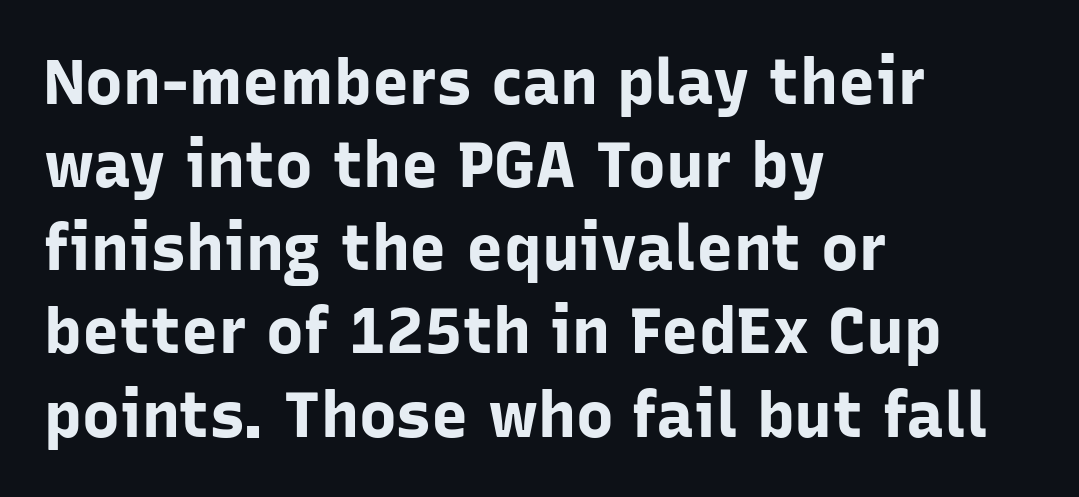
The image shows 63 px bold sans-serif type, upright; set left-aligned, normal line spacing (1.32x), normal letter spacing, not underlined; low stroke contrast and a medium x-height.
